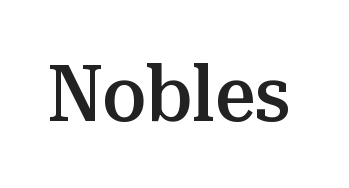
The image shows 79 px semibold serif type, upright; set normal letter spacing, not underlined; medium stroke contrast and a medium x-height.
